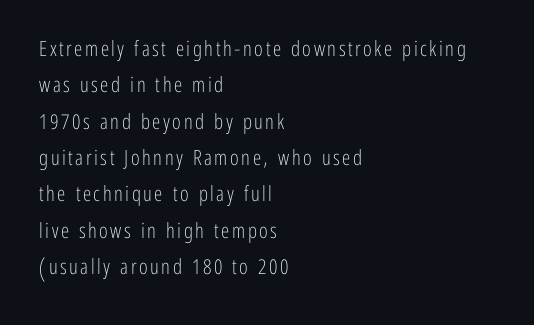
Posture: upright roman. The passage shown is not underscored anywhere. The passage shown is not bold in any degree. Line starts are locked; line ends wander.
